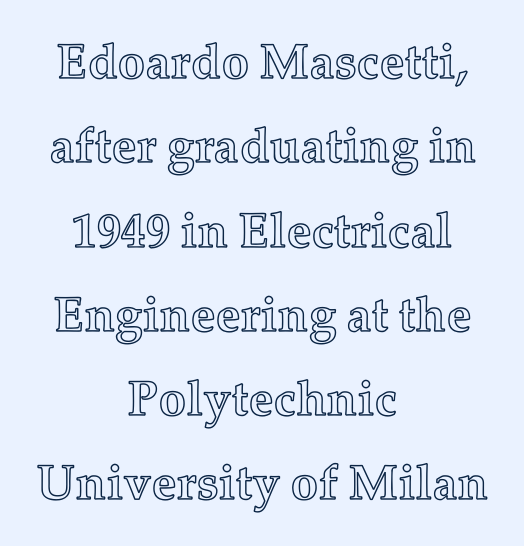
The image shows 49 px text type, upright; set centered, line spacing 1.72x, normal letter spacing, not underlined; a medium x-height.
